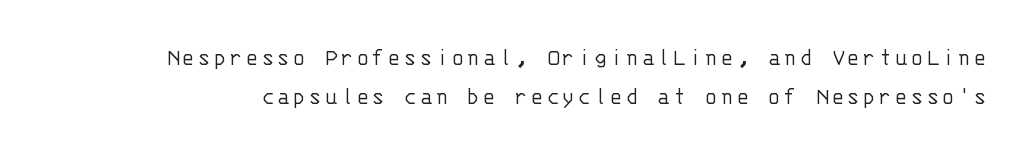
Weight: in the light-to-regular range. Rows of type keep a routine distance in the vertical direction. It's the straight-up-and-down kind of type. The foot of each line stays bare and open.
